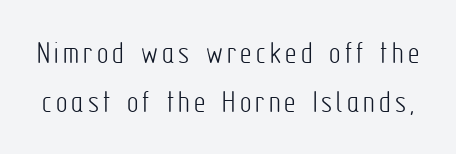
{"serif": "no", "italic": "no", "bold": "no", "weight": "light", "width": "condensed", "stroke_contrast": "low", "x_height": "medium", "monospaced": "no", "underline": "no", "line_spacing": "normal", "line_spacing_ratio": 1.52, "glyph_px": 32}
